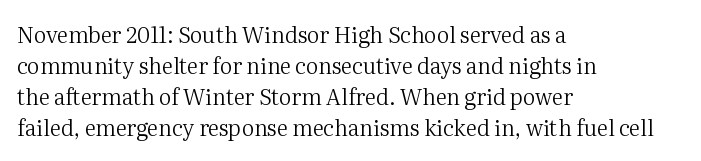
The image shows 22 px text type, upright; set left-aligned, normal line spacing (1.41x), normal letter spacing, not underlined.
